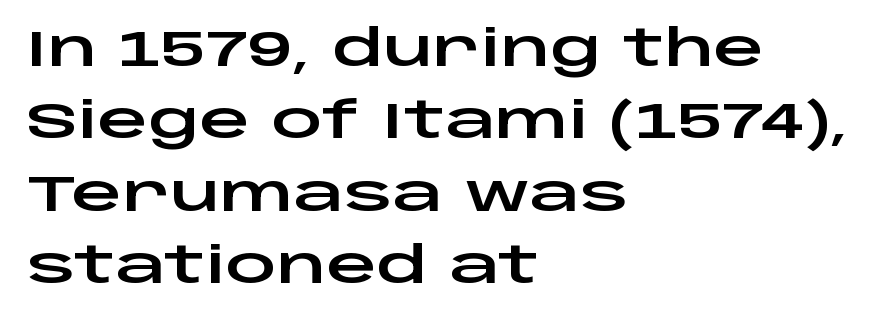
If you drew a ruler down the left edge, every line would touch it. The rendering uses natural spacing where letterforms have individual widths. You can tell from the bare stems that sans-serif type was used. No italicization has been applied; the sample stays upright. Tracking here is standard; glyphs follow each other at the usual distance.
